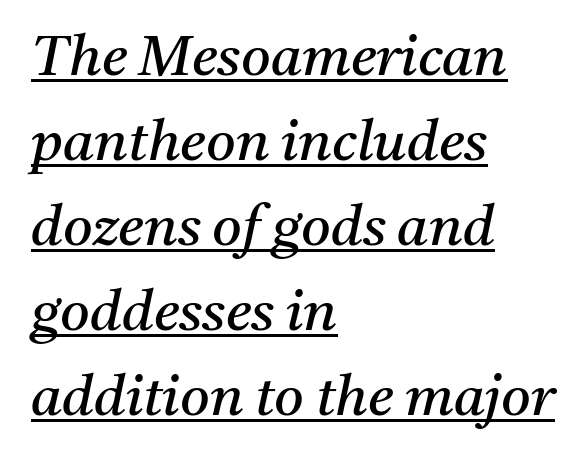
{"serif": "yes", "italic": "yes", "lean": "right", "slant_degrees": 11, "bold": "no", "weight": "regular", "width": "normal", "stroke_contrast": "medium", "x_height": "medium", "monospaced": "no", "underline": "yes", "align": "left", "line_spacing": "normal", "line_spacing_ratio": 1.49, "letter_spacing": "normal", "letter_spacing_em": 0.0, "glyph_px": 57}
